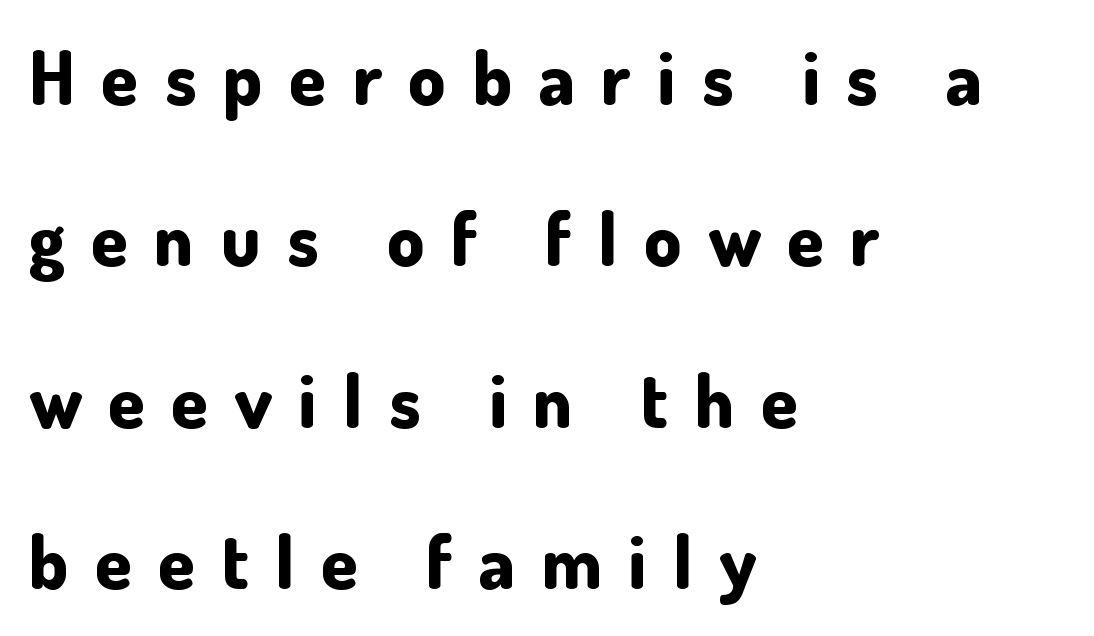
The image shows 74 px bold sans-serif type, upright; set left-aligned, loose line spacing (2.18x), unusually wide letter spacing (+0.36 em), not underlined; low stroke contrast and a small x-height.
